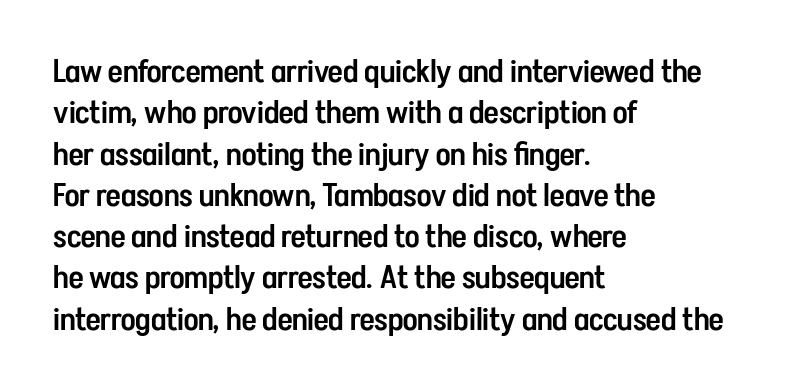
{"serif": "no", "italic": "no", "bold": "semi", "weight": "semibold", "width": "condensed", "stroke_contrast": "low", "x_height": "medium", "monospaced": "no", "underline": "no", "align": "left", "line_spacing": "normal", "line_spacing_ratio": 1.29, "letter_spacing": "normal", "letter_spacing_em": 0.0, "glyph_px": 32}
